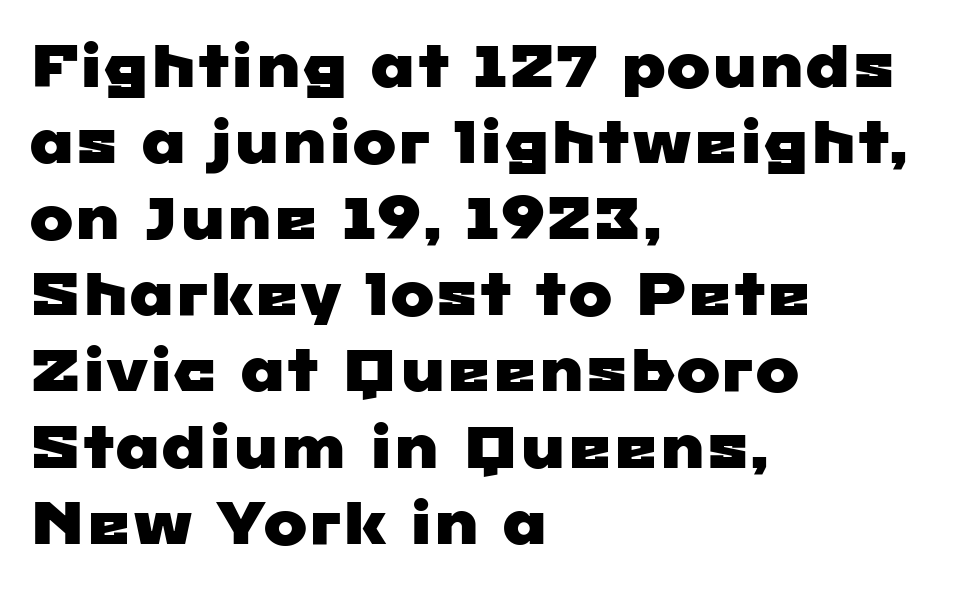
Are there feet on the stems? There aren't — it's a sans. The setting favours the left margin, as ordinary paragraphs usually do. Summary of vertical rhythm: regular, with standard interline spacing. A typesetter would call this zero additional tracking.
